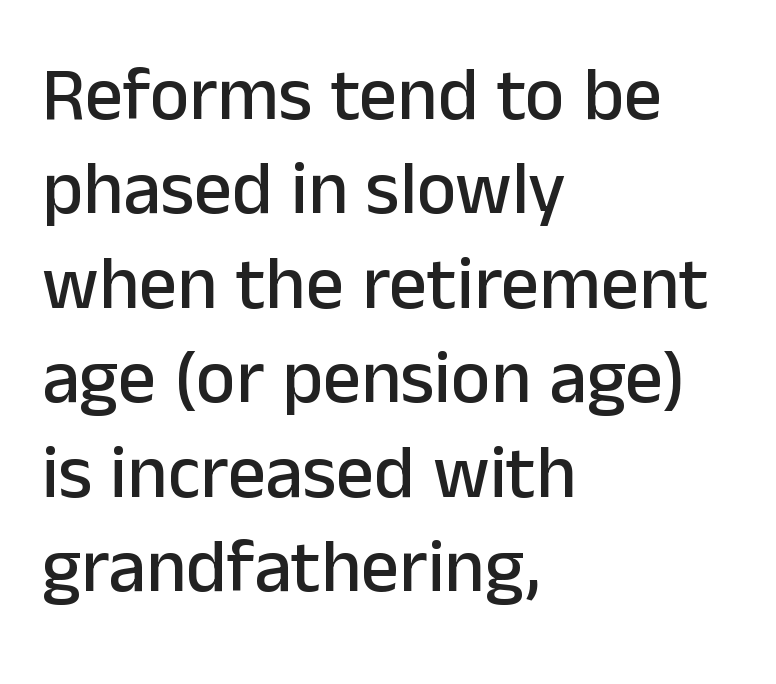
Leading: standard. Where is the straight margin? On the left. Tracking value appears to be zero — textbook default spacing. Descender tails drop into unmarked territory.
